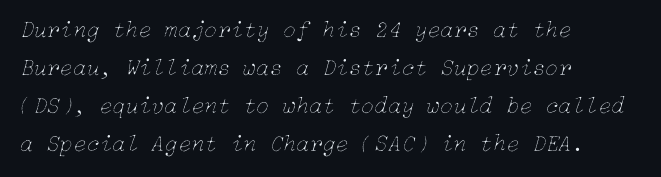
The image shows 24 px text type, italic (leaning right); set left-aligned, normal line spacing (1.58x), normal letter spacing, not underlined.
